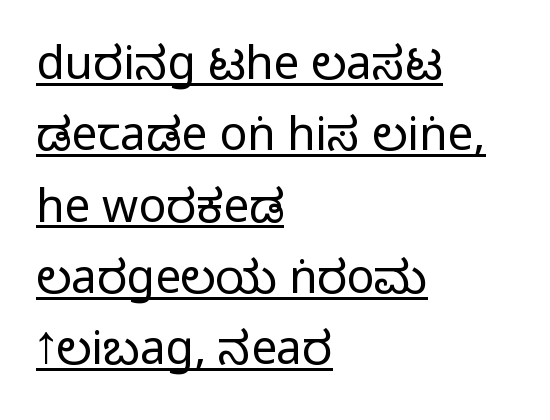
Q: Is the text italic (slanted)? A: No, it is upright.
Q: Is the typeface a serif or a sans-serif typeface? A: Sans-serif.
Q: Is the text underlined? A: Yes.
Q: How is the paragraph aligned? A: Left-aligned.
Q: Is the spacing between letters normal or unusually wide? A: Normal.
Q: Is the spacing between lines tight, normal or loose? A: Normal.
Q: Width (condensed, normal, or wide)? A: Condensed.
Q: Stroke contrast? A: Medium.
Q: Monospaced? A: No.
